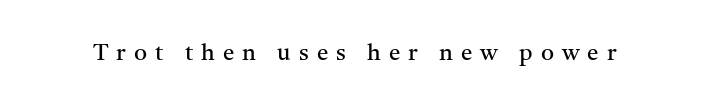
Characters follow at a spacing far wider than the type designer built in. The letterforms sit at book weight or below. Descender tails drop into unmarked territory. Notice how the stems are strictly vertical — no italics here.
